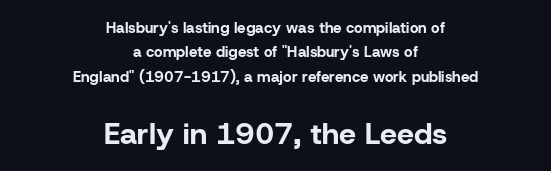
Q: Is the text bold? A: Yes.
Q: Is the text italic (slanted)? A: No, it is upright.
Q: Is the typeface a serif or a sans-serif typeface? A: Sans-serif.
Q: Is the text underlined? A: No.
Q: How is the paragraph aligned? A: Centered.
Q: Is the spacing between letters normal or unusually wide? A: Normal.
Q: Is the spacing between lines tight, normal or loose? A: Normal.
Q: Which block of text is set in a larger size, the first (top) or the second (bottom)? A: The second (bottom) one.
Q: Width (condensed, normal, or wide)? A: Normal.
Q: Stroke contrast? A: Low.
Q: x-height? A: Medium.
Q: Monospaced? A: No.
